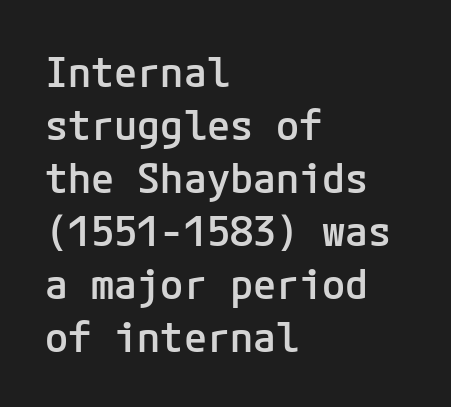
{"serif": "no", "italic": "no", "bold": "semi", "weight": "semibold", "width": "normal", "stroke_contrast": "low", "x_height": "medium", "underline": "no", "align": "left", "line_spacing": "normal", "line_spacing_ratio": 1.26, "letter_spacing": "normal", "letter_spacing_em": 0.0, "glyph_px": 42}
